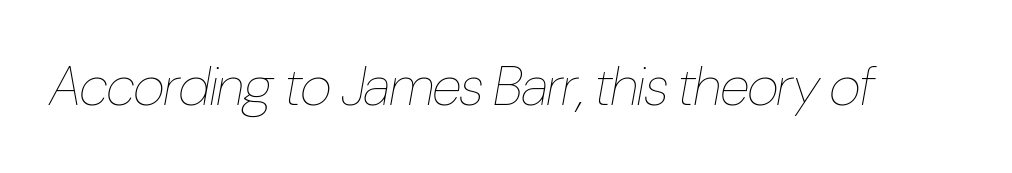
The glyphs are unaccompanied by any horizontal stroke below them. The letters advance in unequal steps, a hallmark of proportional type. Bold? No — there's no thickening of the strokes. Nothing unusual about the tracking: characters are spaced as the font intends. The font's italic variant was chosen for this text.
